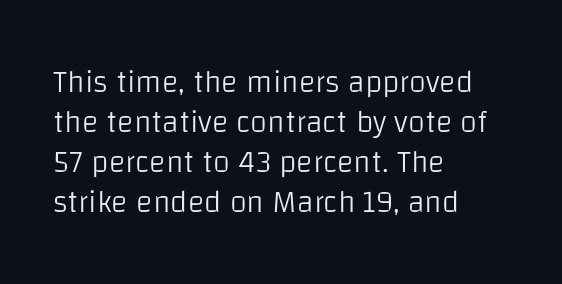
{"serif": "no", "italic": "no", "bold": "no", "weight": "light", "width": "normal", "stroke_contrast": "low", "x_height": "large", "monospaced": "no", "underline": "no", "align": "left", "line_spacing": "normal", "line_spacing_ratio": 1.29, "letter_spacing": "normal", "letter_spacing_em": 0.0, "glyph_px": 31}
